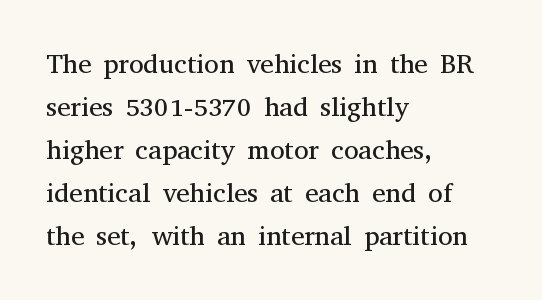
Line beginnings align vertically; line endings do not. Quick note: not italic, upright. No chunkiness to these letters — they're not bold. Default kerning and tracking; the words read as compact shapes.
